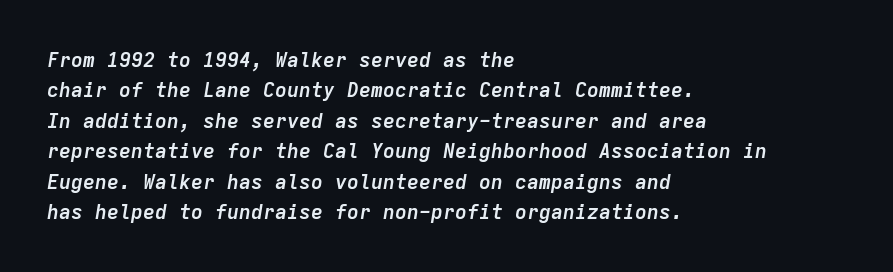
The image shows 20 px bold type, italic (leaning right); set left-aligned, normal line spacing (1.52x), normal letter spacing, not underlined.
